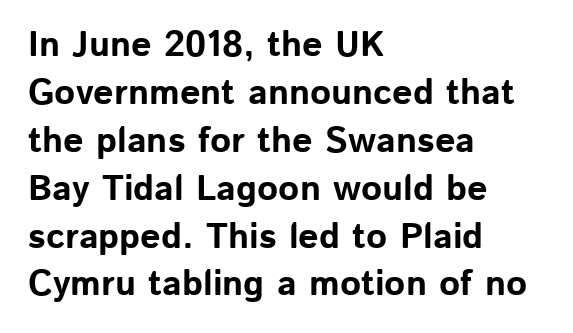
Check under the words: just untouched page. This sample uses a sans-serif face. The face used here has the dense, thick strokes of a bold. Character widths vary here, with narrow letters taking less room than wide ones. Line starts are locked; line ends wander. Evenly set lines give the paragraph a standard silhouette.
